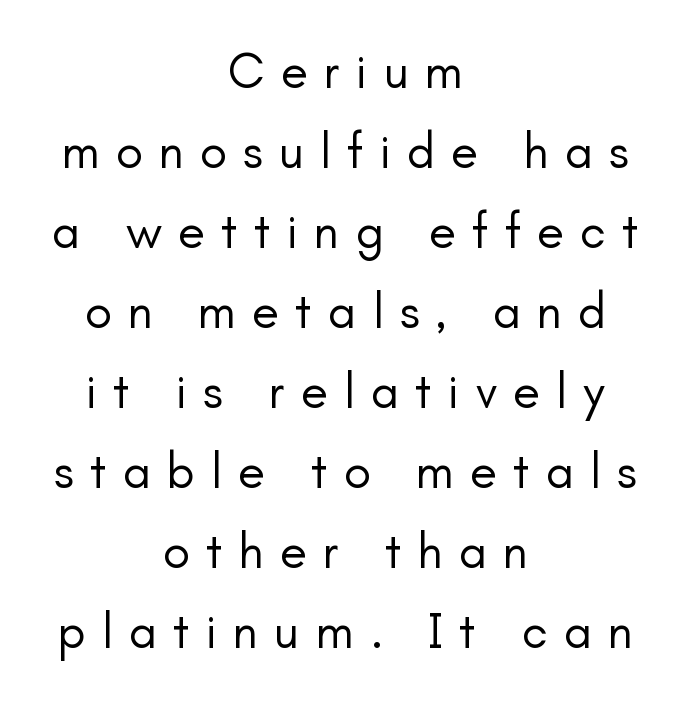
Q: Is the text bold? A: No.
Q: Is the text italic (slanted)? A: No, it is upright.
Q: Is the typeface a serif or a sans-serif typeface? A: Sans-serif.
Q: Is the text underlined? A: No.
Q: How is the paragraph aligned? A: Centered.
Q: Is the spacing between letters normal or unusually wide? A: Unusually wide.
Q: Is the spacing between lines tight, normal or loose? A: Normal.
Q: Width (condensed, normal, or wide)? A: Normal.
Q: Stroke contrast? A: Low.
Q: x-height? A: Small.
Q: Monospaced? A: No.
